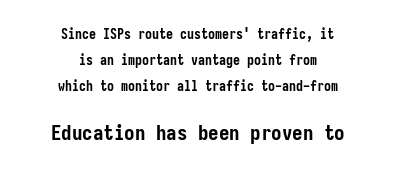
The letters are bold, with thick, heavy strokes. This sample is center-justified, so both line endings float freely. The following chunk of copy outweighs the initial chunk in type size. Beneath every word, the page is bare. Short note: letters normally spaced. No italicization has been applied; the sample stays upright.
